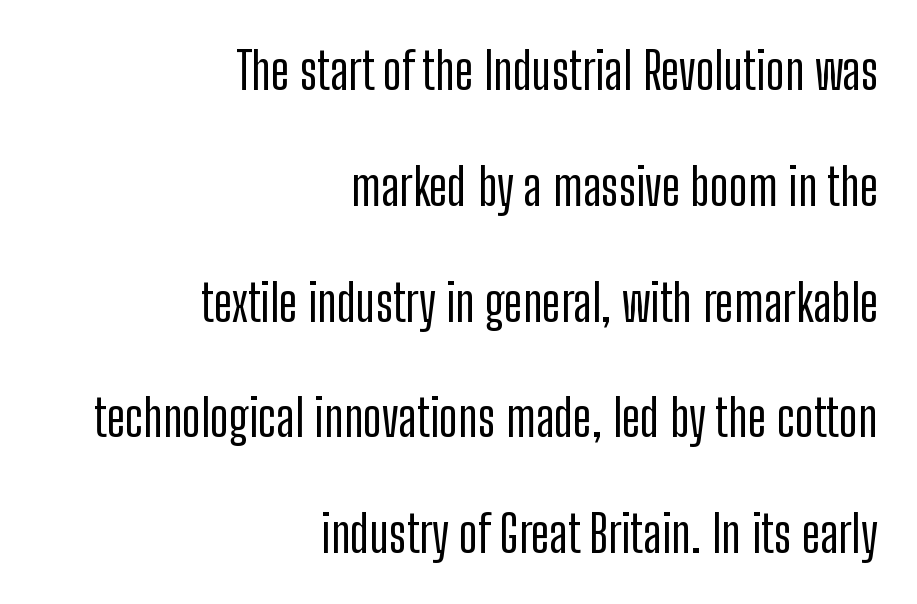
Q: Is the text italic (slanted)? A: No, it is upright.
Q: Is the typeface a serif or a sans-serif typeface? A: Sans-serif.
Q: Is the text underlined? A: No.
Q: How is the paragraph aligned? A: Right-aligned.
Q: Is the spacing between letters normal or unusually wide? A: Normal.
Q: Is the spacing between lines tight, normal or loose? A: Loose.
Q: Width (condensed, normal, or wide)? A: Condensed.
Q: Stroke contrast? A: Low.
Q: x-height? A: Medium.
Q: Monospaced? A: No.
